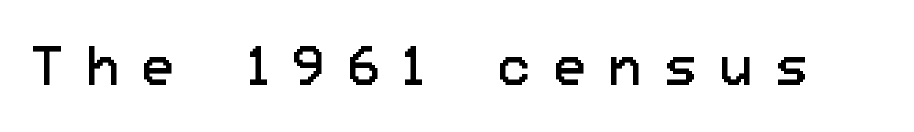
{"serif": "no", "italic": "no", "bold": "no", "weight": "regular", "width": "normal", "stroke_contrast": "low", "x_height": "medium", "monospaced": "no", "underline": "no", "letter_spacing": "wide", "letter_spacing_em": 0.41, "glyph_px": 55}
